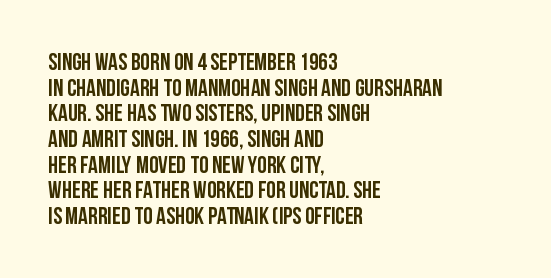
{"italic": "no", "underline": "no", "align": "left", "line_spacing": "tight", "line_spacing_ratio": 1.07, "letter_spacing": "normal", "letter_spacing_em": 0.0, "glyph_px": 24}
